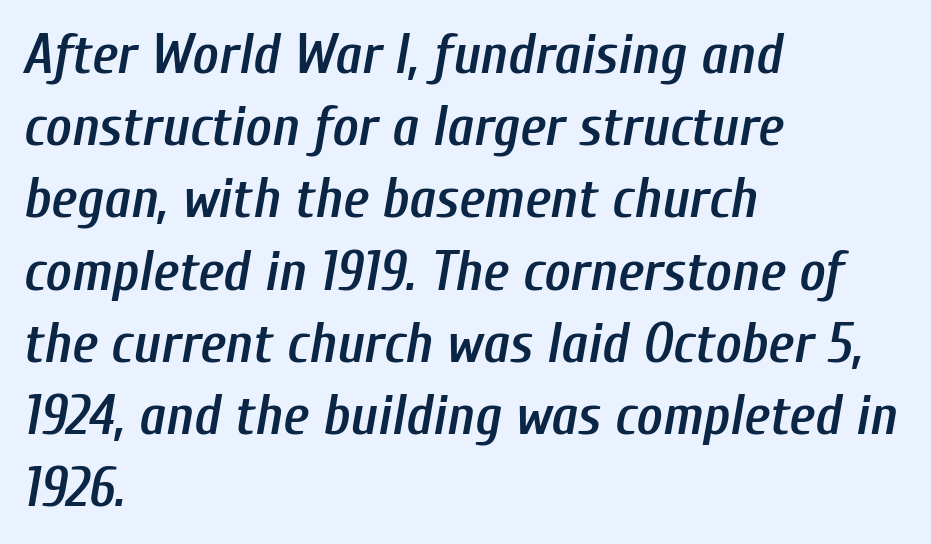
{"italic": "yes", "lean": "right", "slant_degrees": 10, "bold": "semi", "weight": "semibold", "width": "condensed", "stroke_contrast": "low", "x_height": "medium", "monospaced": "no", "underline": "no", "align": "left", "line_spacing": "normal", "line_spacing_ratio": 1.29, "letter_spacing": "normal", "letter_spacing_em": 0.0, "glyph_px": 56}
